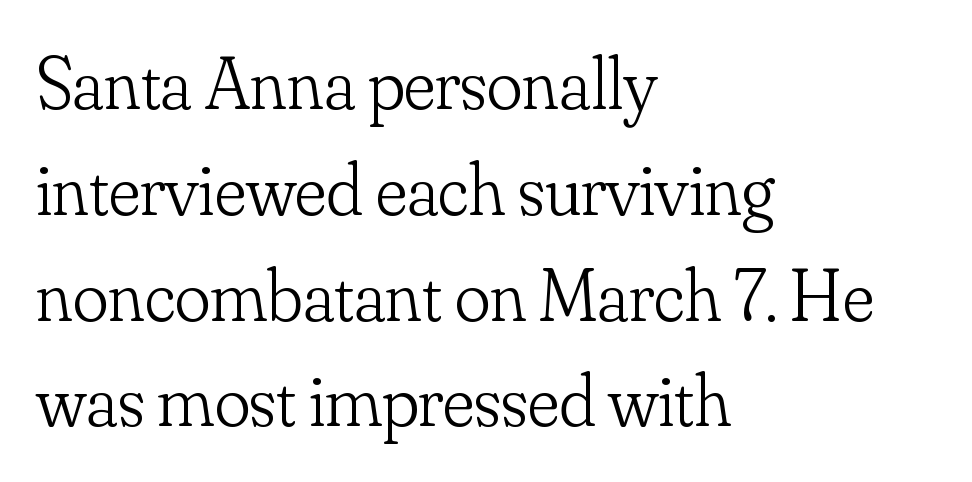
Is this a fixed-width face? No — the glyphs have proportional, varying widths. Every row of glyphs begins at an identical x-position on the left. Students, observe: this is what conventionally led text looks like. A serif font was chosen for this passage.
